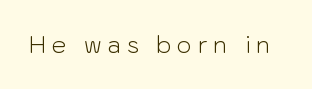
{"italic": "no", "bold": "no", "underline": "no", "letter_spacing": "wide", "letter_spacing_em": 0.25, "glyph_px": 23}
